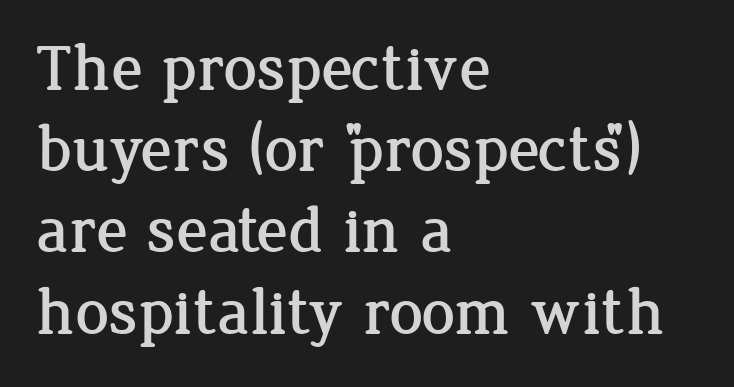
The image shows 66 px serif type, upright; set left-aligned, line spacing 1.23x, normal letter spacing, not underlined; low stroke contrast and a medium x-height.
